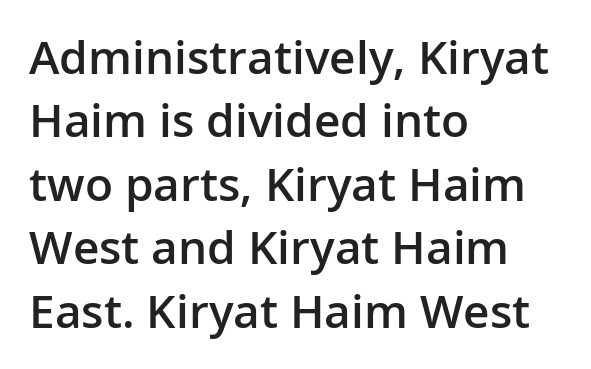
No extra tracking has been applied to these lines. Glance below the letters and you will spot only blank space. A typesetter would call this leading conventional body-copy spacing. Rendered with straight, roman letterforms. Visually the block forms a straight wall on the left and a jagged coastline on the right.
